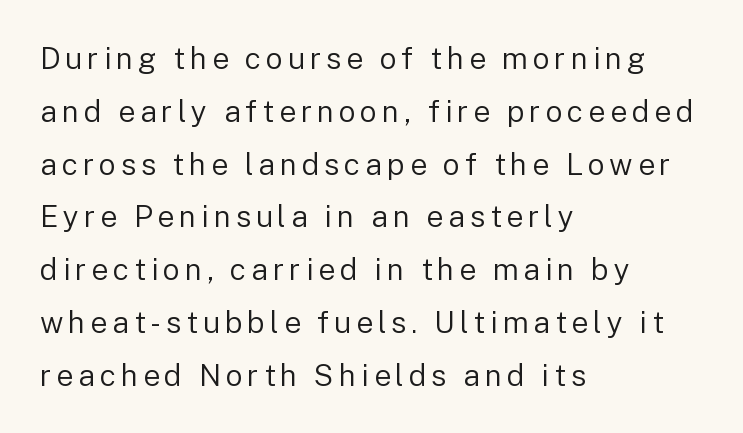
This sample is left-justified, so line endings fall wherever the words run out. Weight: regular or lighter. The rendering uses natural spacing where letterforms have individual widths. Plain, unruled lines of type.
